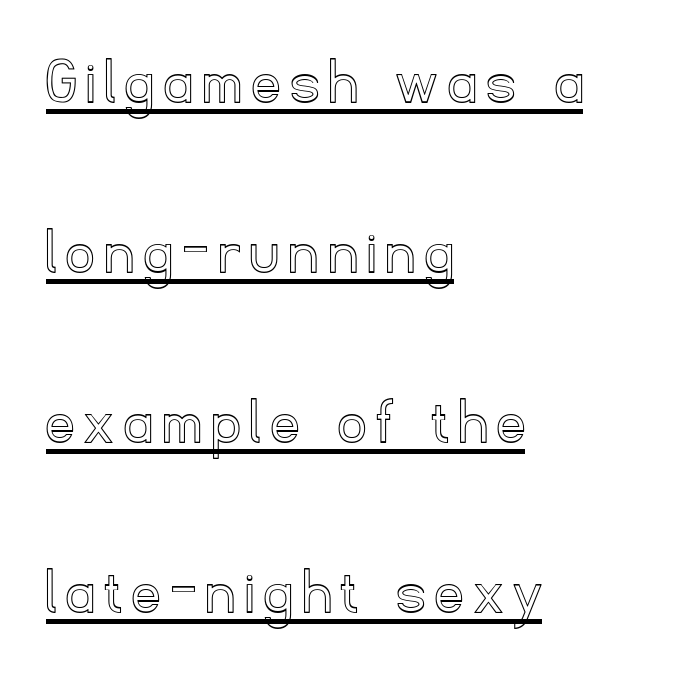
{"italic": "no", "width": "normal", "x_height": "small", "monospaced": "no", "underline": "yes", "align": "left", "line_spacing": "loose", "line_spacing_ratio": 2.5, "glyph_px": 68}
